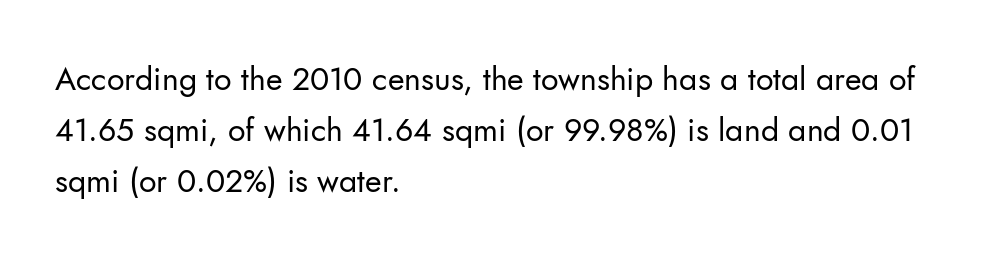
{"serif": "no", "italic": "no", "bold": "no", "weight": "regular", "width": "normal", "stroke_contrast": "low", "x_height": "small", "monospaced": "no", "underline": "no", "align": "left", "line_spacing": "normal", "line_spacing_ratio": 1.59, "letter_spacing": "normal", "letter_spacing_em": 0.0, "glyph_px": 32}
